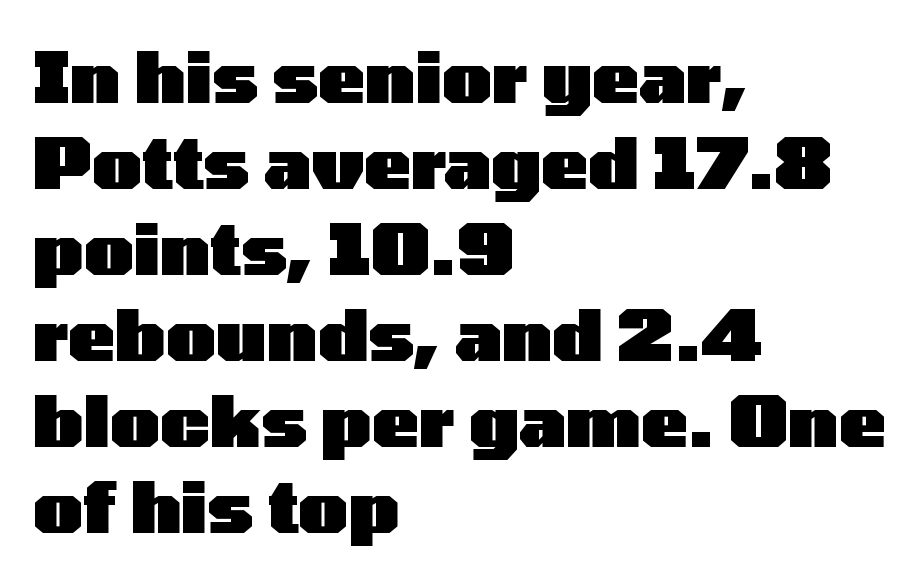
{"serif": "no", "italic": "no", "bold": "yes", "weight": "heavy", "width": "wide", "stroke_contrast": "low", "x_height": "medium", "monospaced": "no", "underline": "no", "align": "left", "line_spacing_ratio": 1.23, "letter_spacing": "normal", "letter_spacing_em": 0.0, "glyph_px": 70}
